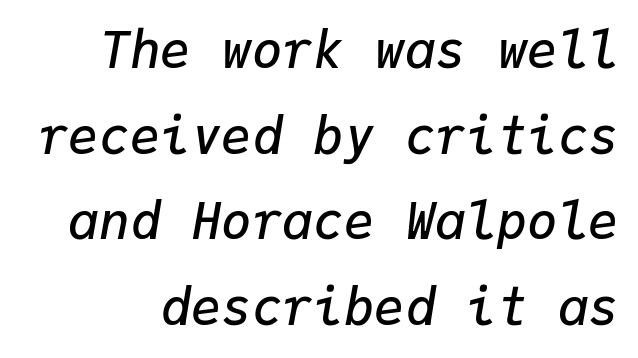
The face used here is a semibold: visibly heavier than regular, lighter than bold. Slanted lettering throughout. Students, observe: this is what conventionally led text looks like. The passage shown has conventional tracking throughout.
